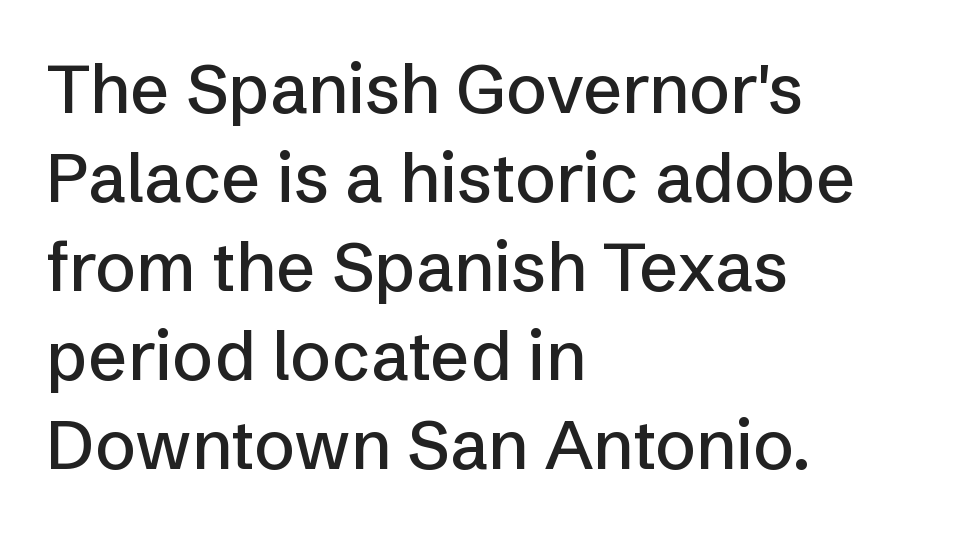
Q: Is the text italic (slanted)? A: No, it is upright.
Q: Is the typeface a serif or a sans-serif typeface? A: Sans-serif.
Q: Is the text underlined? A: No.
Q: How is the paragraph aligned? A: Left-aligned.
Q: Is the spacing between letters normal or unusually wide? A: Normal.
Q: Is the spacing between lines tight, normal or loose? A: Normal.
Q: Width (condensed, normal, or wide)? A: Normal.
Q: Stroke contrast? A: Low.
Q: x-height? A: Medium.
Q: Monospaced? A: No.
